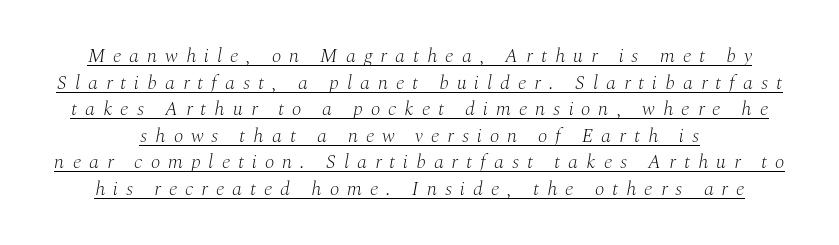
Caption: face not bold, strokes unweighted. Does the leading feel generous? No, just average. This sample uses expanded letter spacing, leaving extra air between glyphs. Students, observe the line beneath the letters — that is underlining. The passage shown leans; its letterforms are oblique.
